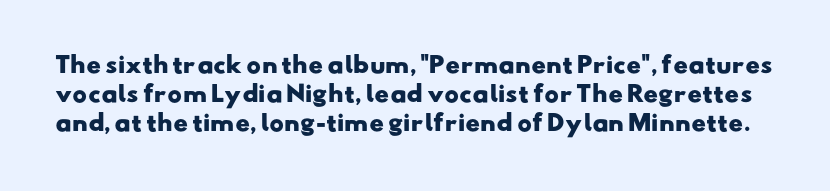
The image shows 22 px bold type; set normal line spacing (1.31x), normal letter spacing, not underlined.
